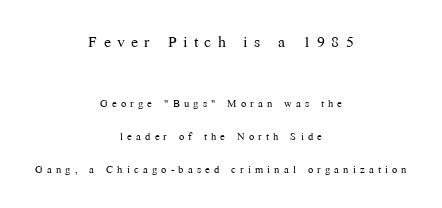
Q: Is the text bold? A: No.
Q: Is the text italic (slanted)? A: No, it is upright.
Q: Is the text underlined? A: No.
Q: How is the paragraph aligned? A: Centered.
Q: Is the spacing between letters normal or unusually wide? A: Unusually wide.
Q: Is the spacing between lines tight, normal or loose? A: Loose.
Q: Which block of text is set in a larger size, the first (top) or the second (bottom)? A: The first (top) one.
